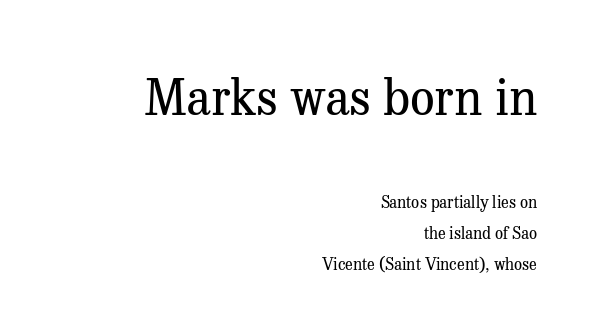
{"serif": "yes", "italic": "no", "bold": "no", "weight": "regular", "width": "normal", "stroke_contrast": "medium", "x_height": "medium", "monospaced": "no", "underline": "no", "align": "right", "line_spacing": "loose", "line_spacing_ratio": 1.95, "letter_spacing": "normal", "letter_spacing_em": 0.0, "larger_block": "first", "size_ratio": 3.06, "glyph_px": 49}
